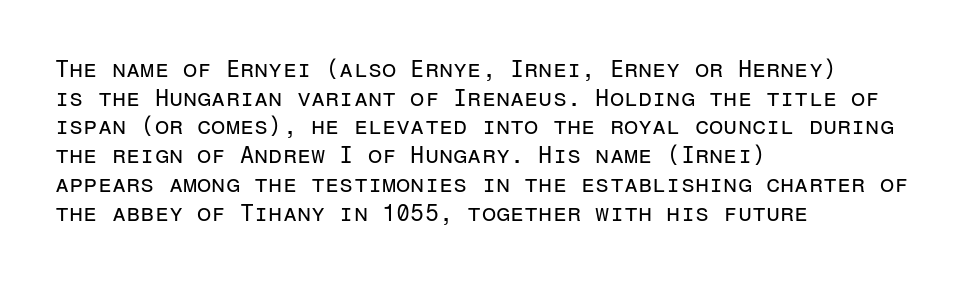
{"italic": "no", "bold": "no", "underline": "no", "align": "left", "line_spacing": "normal", "line_spacing_ratio": 1.25, "letter_spacing": "normal", "letter_spacing_em": 0.0, "glyph_px": 23}
